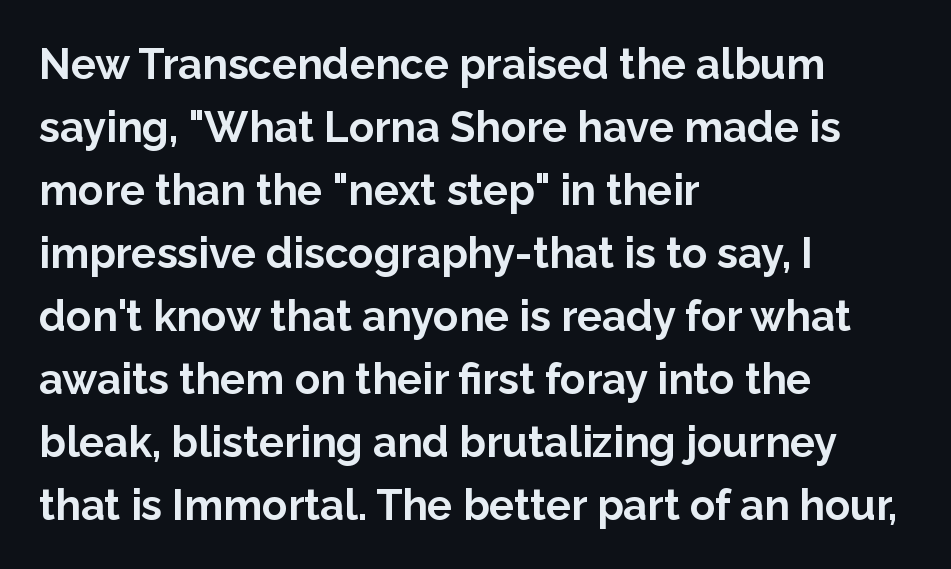
The image shows 42 px bold sans-serif type, upright; set left-aligned, normal line spacing (1.5x), normal letter spacing, not underlined; low stroke contrast and a medium x-height.
